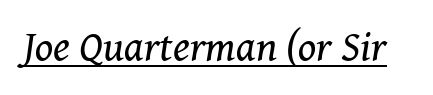
{"serif": "yes", "italic": "yes", "lean": "right", "slant_degrees": 8, "bold": "no", "weight": "regular", "width": "normal", "stroke_contrast": "medium", "x_height": "medium", "monospaced": "no", "underline": "yes", "letter_spacing": "normal", "letter_spacing_em": 0.0, "glyph_px": 42}
